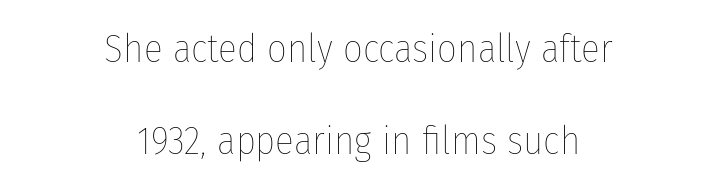
Proportional: the letters do not fall into vertical columns. Lines of text with bare space underneath. Regarding leading, the lines here are spaced well apart. Rendered with straight, roman letterforms.
